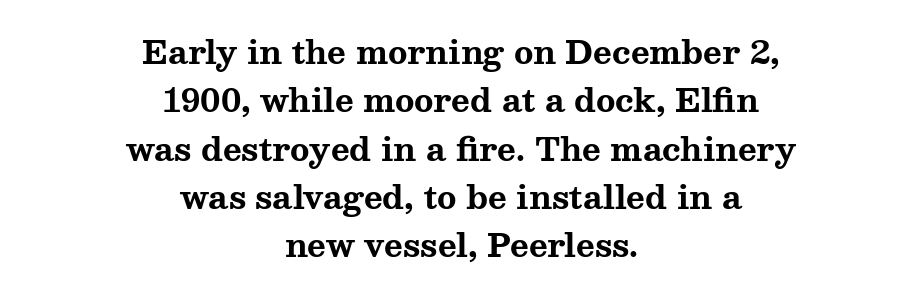
The image shows 32 px bold, wide serif type, upright; set centered, normal line spacing (1.51x), normal letter spacing, not underlined; medium stroke contrast and a medium x-height.
